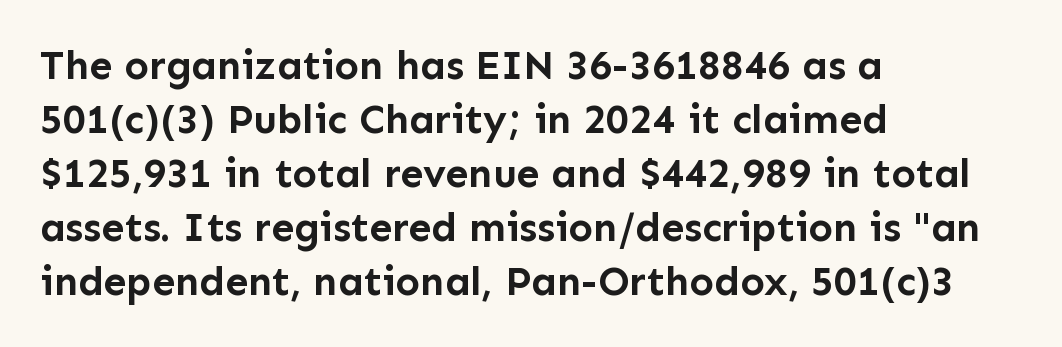
The image shows 41 px semibold sans-serif type, upright; set left-aligned, normal line spacing (1.32x), normal letter spacing, not underlined; low stroke contrast and a medium x-height.
